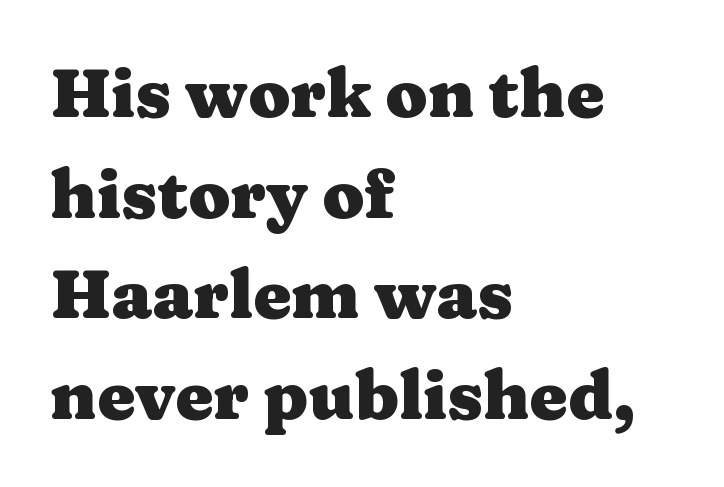
Q: Is the text bold? A: Yes.
Q: Is the text italic (slanted)? A: No, it is upright.
Q: Is the typeface a serif or a sans-serif typeface? A: Serif.
Q: Is the text underlined? A: No.
Q: How is the paragraph aligned? A: Left-aligned.
Q: Is the spacing between letters normal or unusually wide? A: Normal.
Q: Is the spacing between lines tight, normal or loose? A: Normal.
Q: Width (condensed, normal, or wide)? A: Wide.
Q: Stroke contrast? A: Medium.
Q: x-height? A: Medium.
Q: Monospaced? A: No.
